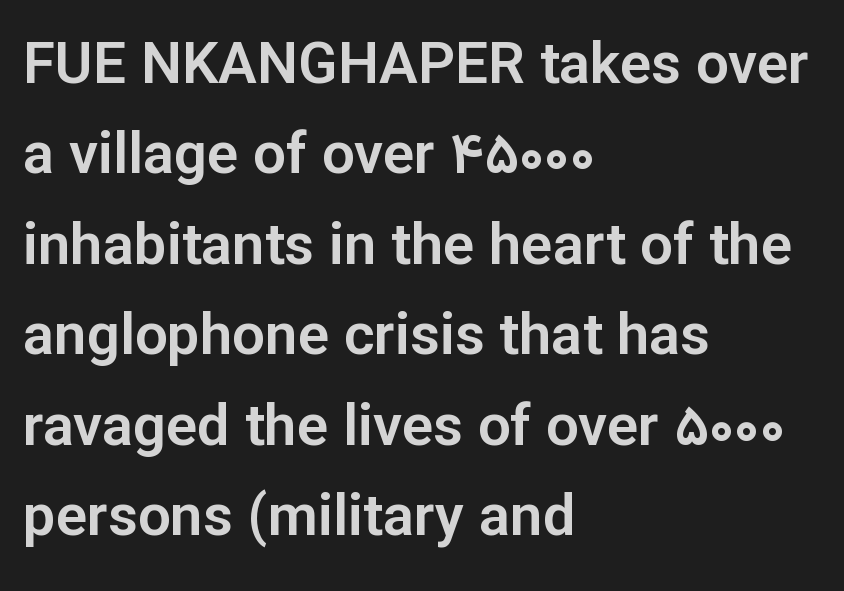
The image shows 58 px sans-serif type, upright; set left-aligned, normal line spacing (1.56x), normal letter spacing, not underlined; low stroke contrast and a medium x-height.
